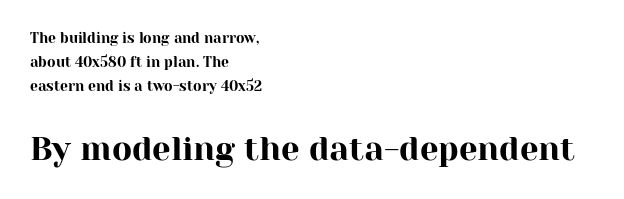
{"serif": "yes", "italic": "no", "width": "normal", "stroke_contrast": "high", "x_height": "medium", "monospaced": "no", "underline": "no", "align": "left", "line_spacing_ratio": 1.73, "letter_spacing": "normal", "letter_spacing_em": 0.0, "larger_block": "second", "size_ratio": 2.36, "glyph_px": 33}
